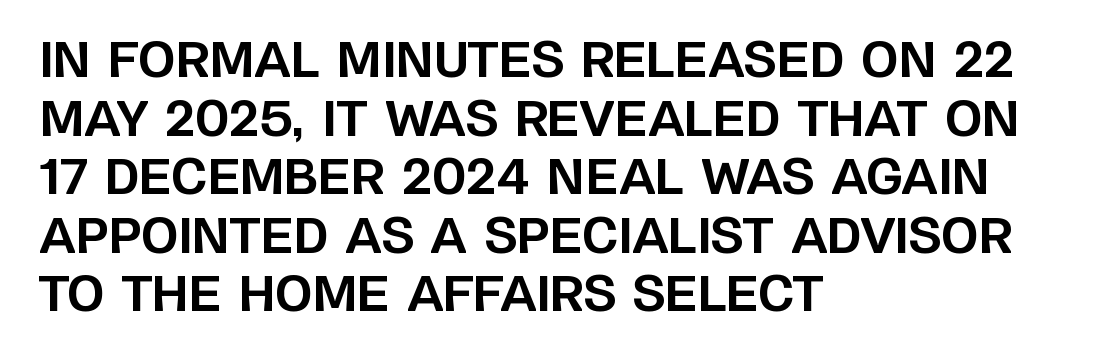
Q: Is the text bold? A: Yes.
Q: Is the text italic (slanted)? A: No, it is upright.
Q: Is the typeface a serif or a sans-serif typeface? A: Sans-serif.
Q: Is the text underlined? A: No.
Q: How is the paragraph aligned? A: Left-aligned.
Q: Is the spacing between letters normal or unusually wide? A: Normal.
Q: Width (condensed, normal, or wide)? A: Normal.
Q: Stroke contrast? A: Low.
Q: x-height? A: Large.
Q: Monospaced? A: No.
